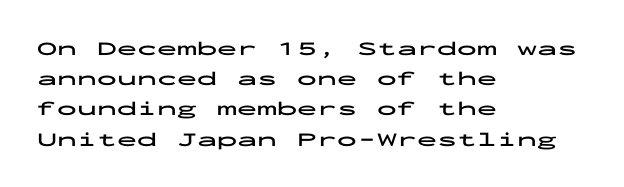
Where is the straight margin? On the left. Between one letter and the next there's only the usual sliver of space. Is there any slant? The stems are plumb. Every letter is thick-stroked: bold, no question.
